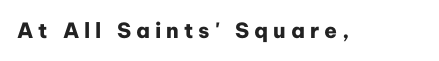
{"italic": "no", "bold": "yes", "underline": "no", "letter_spacing": "wide", "letter_spacing_em": 0.24, "glyph_px": 21}
